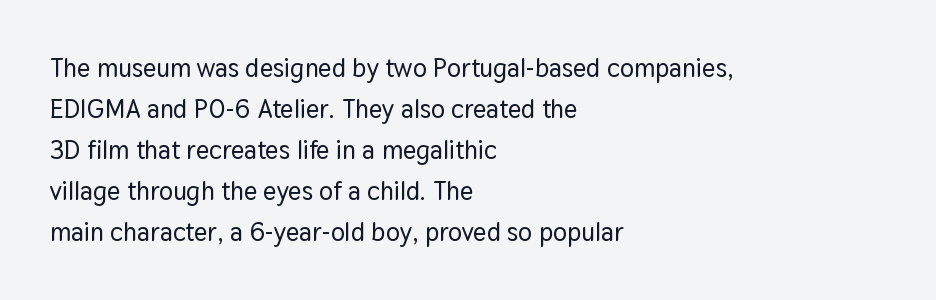
{"italic": "no", "underline": "no", "align": "left", "line_spacing": "normal", "line_spacing_ratio": 1.58, "letter_spacing": "normal", "letter_spacing_em": 0.0, "glyph_px": 26}
